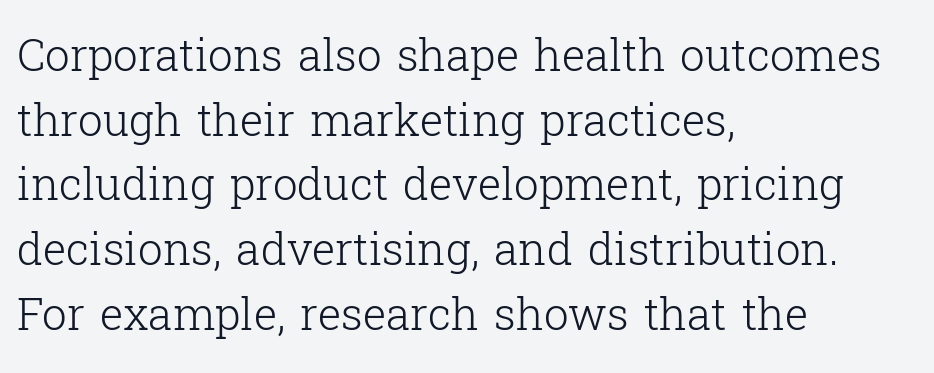
The image shows 44 px light serif type, upright; set left-aligned, normal line spacing (1.47x), normal letter spacing, not underlined; low stroke contrast and a medium x-height.
